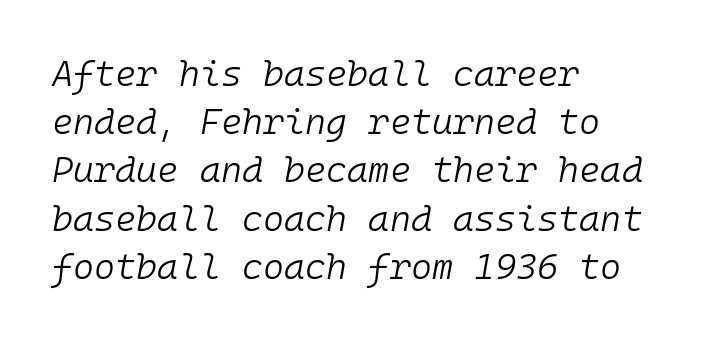
The image shows 36 px light type, italic (leaning right), monospaced; set left-aligned, normal line spacing (1.34x), normal letter spacing, not underlined; low stroke contrast and a medium x-height.
